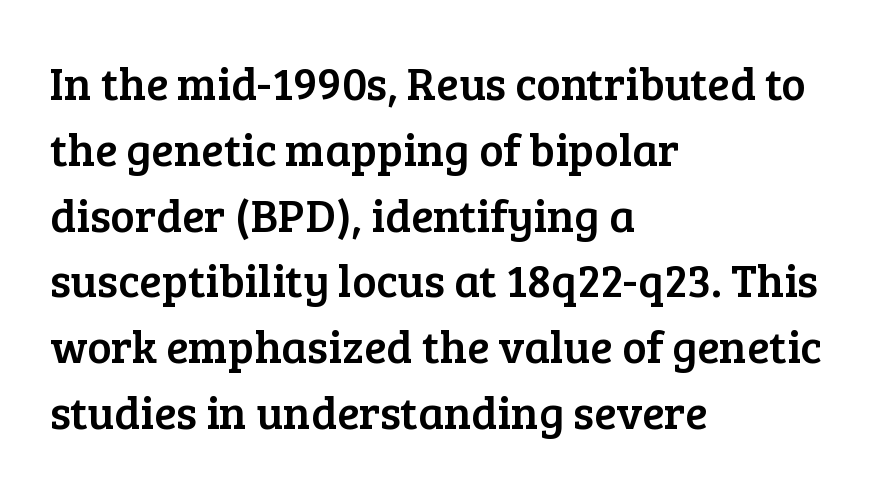
No word sits above an underline. Typeset ragged right — the left edge is the straight one. Think of a printed novel: that variable character pitch is what you see here. Note: serifs present on the glyphs.
